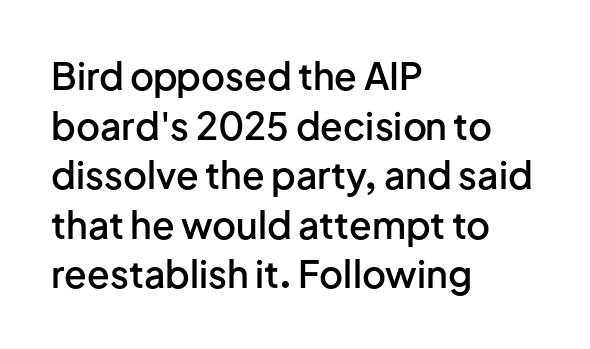
Typesetter's note: demi weight, one step under bold. Line spacing here is normal. Reading down the block, your eye returns to a fixed left position each line. These lines are composed in type without serifs. You could call the tracking neutral — neither tight nor loose.
